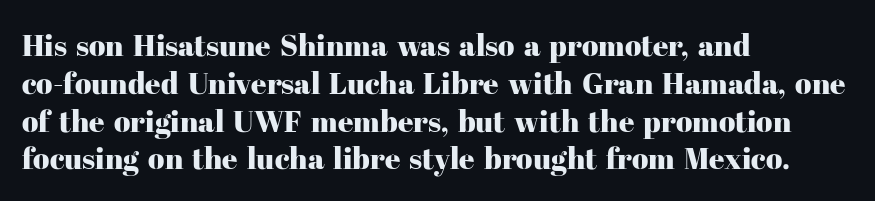
The image shows 30 px serif type, upright; set left-aligned, normal line spacing (1.26x), normal letter spacing, not underlined; high stroke contrast and a medium x-height.
